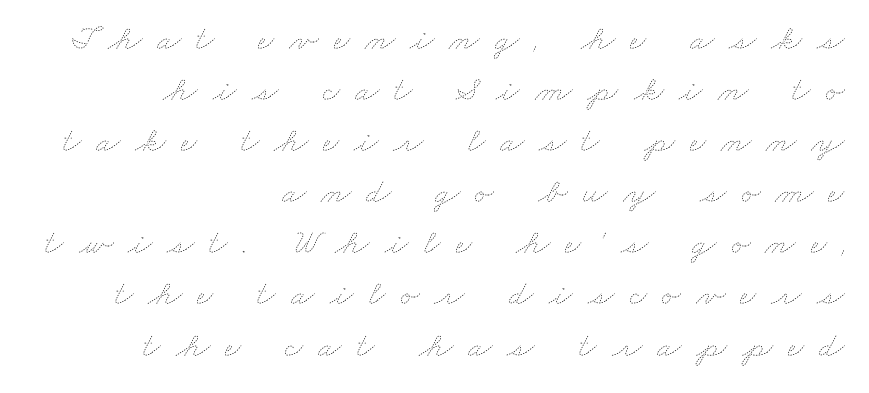
The passage shown stacks its lines at a standard gap. Anything drawn beneath the words? Only blank space. These glyphs show unthickened strokes, regular width or finer. Spacing verdict: proportional, widths tailored to each character. Is the letter spacing exaggerated? Yes — the characters are pushed far apart.
